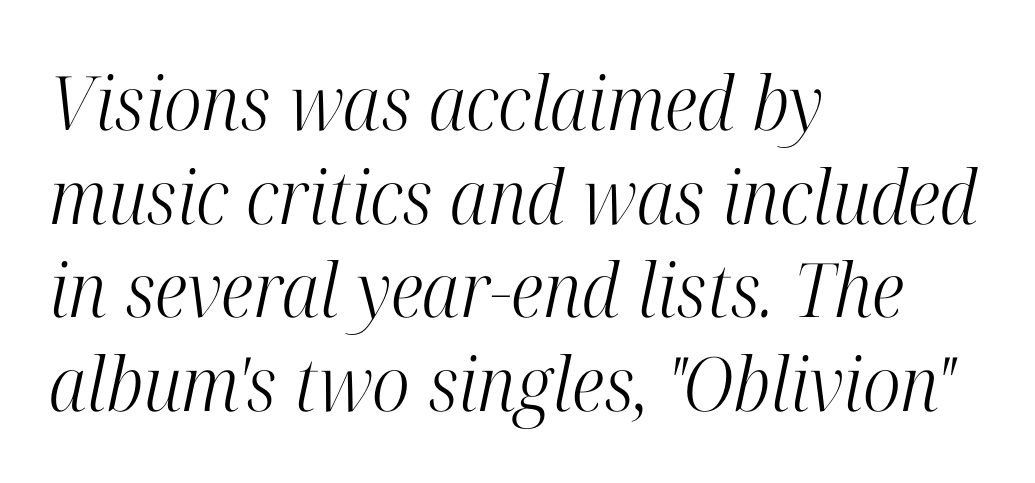
The image shows 75 px light, condensed serif type, italic (leaning right); set left-aligned, normal line spacing (1.25x), normal letter spacing, not underlined; high stroke contrast and a medium x-height.
